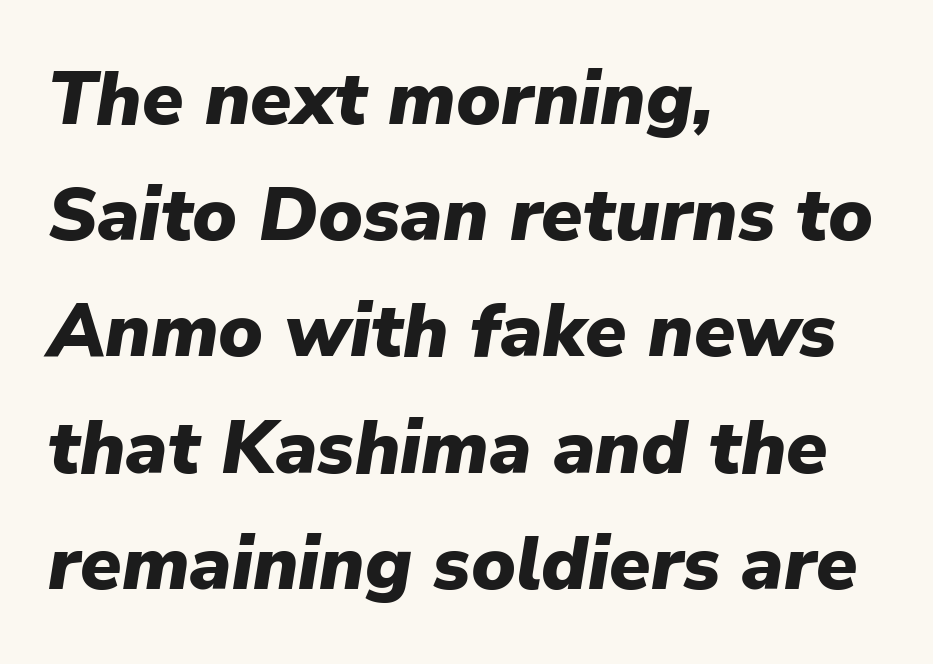
This is oblique type, the kind used for emphasis or titles. Bold? Absolutely — the strokes are thick and heavy. The space directly below the letters is spotless. Spacing between characters is what you'd get straight out of the box.
